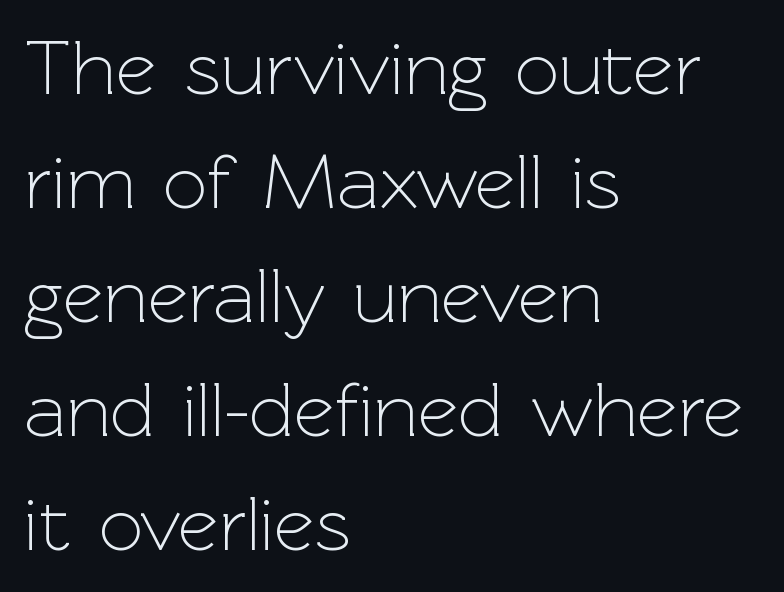
{"serif": "no", "italic": "no", "bold": "no", "weight": "light", "width": "normal", "x_height": "medium", "monospaced": "no", "underline": "no", "align": "left", "line_spacing": "normal", "line_spacing_ratio": 1.46, "letter_spacing": "normal", "letter_spacing_em": 0.0, "glyph_px": 78}
